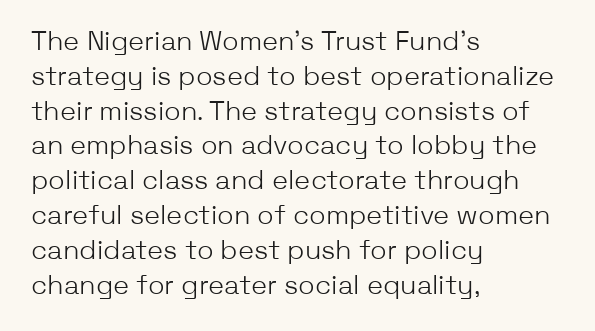
Q: Is the text bold? A: No.
Q: Is the text italic (slanted)? A: No, it is upright.
Q: Is the text underlined? A: No.
Q: How is the paragraph aligned? A: Left-aligned.
Q: Is the spacing between letters normal or unusually wide? A: Normal.
Q: Is the spacing between lines tight, normal or loose? A: Normal.
